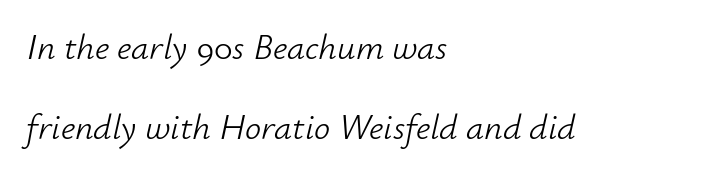
This block would shrink considerably if given ordinary leading; it's expanded now. Compared with a centered layout, this one pins lines to the left instead. Clear beneath every line of the passage. Is the type heavy? It reads as light-to-regular instead. The glyphs look as if they've been sheared to an angle.
